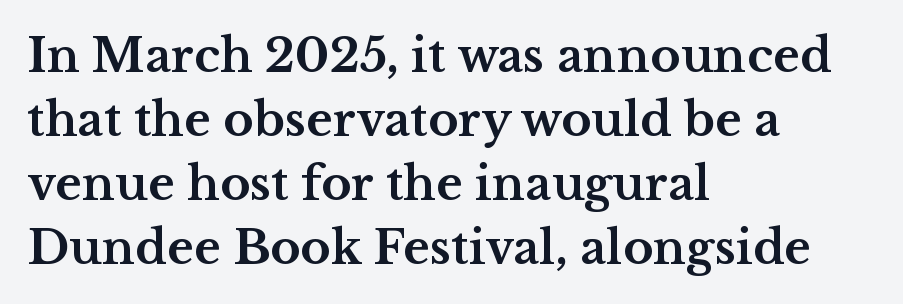
Q: Is the text bold? A: Yes.
Q: Is the text italic (slanted)? A: No, it is upright.
Q: Is the typeface a serif or a sans-serif typeface? A: Serif.
Q: Is the text underlined? A: No.
Q: How is the paragraph aligned? A: Left-aligned.
Q: Is the spacing between letters normal or unusually wide? A: Normal.
Q: Is the spacing between lines tight, normal or loose? A: Normal.
Q: Width (condensed, normal, or wide)? A: Wide.
Q: Stroke contrast? A: Medium.
Q: x-height? A: Medium.
Q: Monospaced? A: No.
